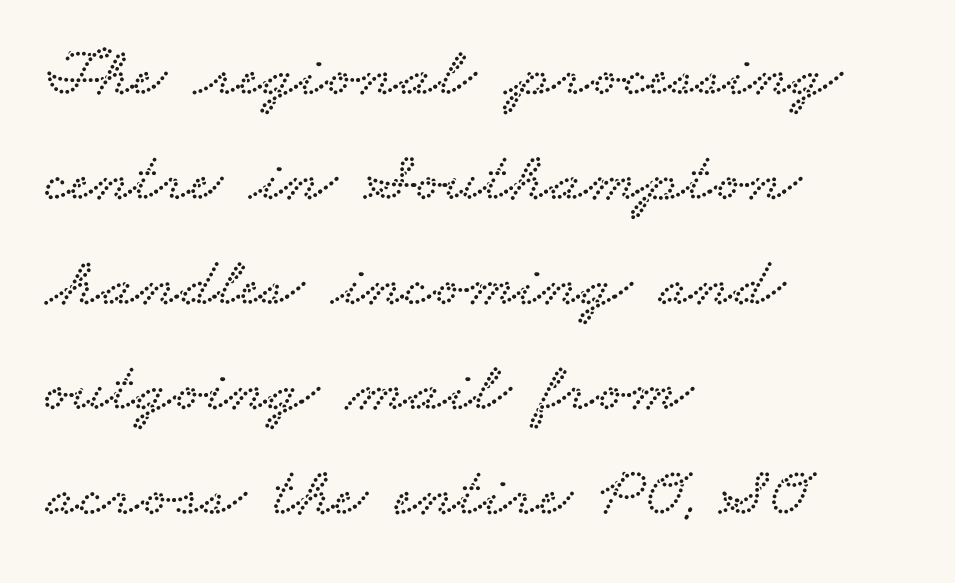
The image shows 70 px wide serif type; set left-aligned, normal line spacing (1.5x), normal letter spacing, not underlined; low stroke contrast and a small x-height.
